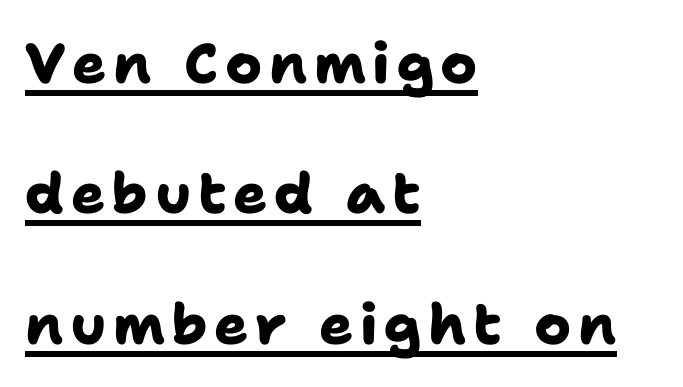
The image shows 56 px heavy sans-serif type; set left-aligned, loose line spacing (2.33x), underlined; low stroke contrast and a medium x-height.
